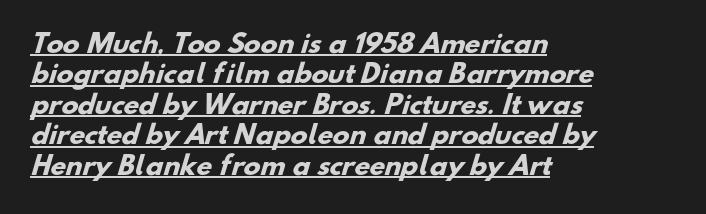
In terms of weight, the rendering is a true, heavy bold. Caption: lettering with a line underneath. The letterforms sit shoulder to shoulder at normal distance. One-word summary of the alignment: left.
